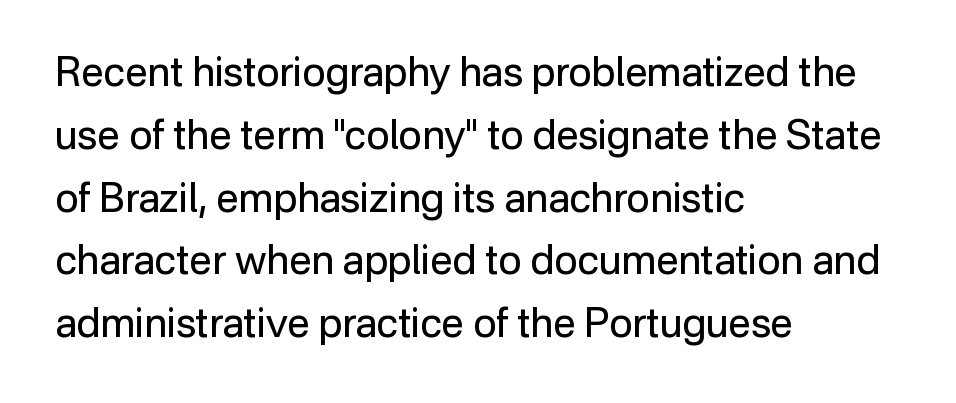
The image shows 40 px regular-weight sans-serif type, upright; set left-aligned, normal line spacing (1.57x), normal letter spacing, not underlined; low stroke contrast and a medium x-height.
